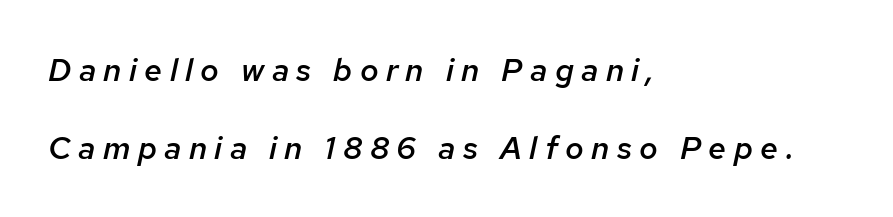
Each new line begins a long way beneath the previous one. Each letter keeps its own natural width here, so spacing adapts to shape. Display-style spreading of the glyphs; the letterfit is very open. The passage shown leans; its letterforms are oblique. Compared with a centered layout, this one pins lines to the left instead.
